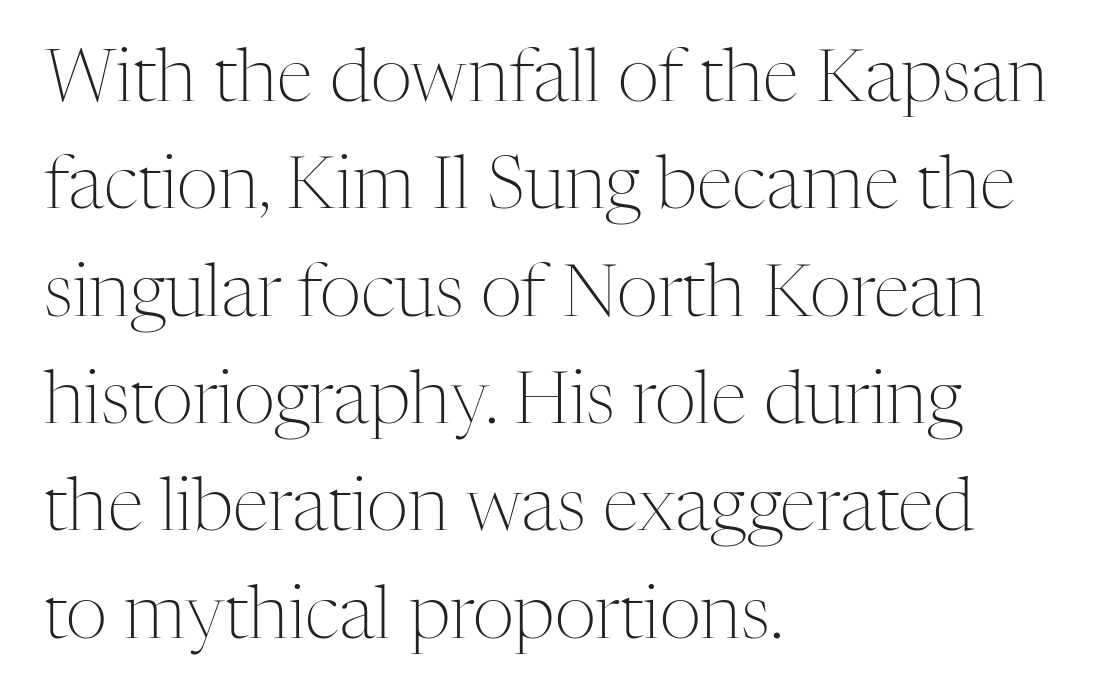
The image shows 73 px light serif type, upright; set left-aligned, normal line spacing (1.47x), normal letter spacing, not underlined; medium stroke contrast and a medium x-height.
